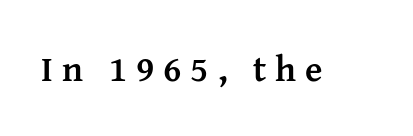
The image shows 36 px semibold serif type, upright; set unusually wide letter spacing (+0.25 em), not underlined; medium stroke contrast and a medium x-height.
